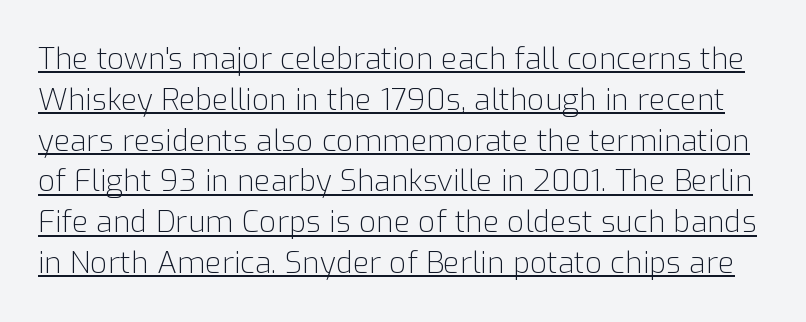
Leading matches the norm, producing a regular column. Beneath each row of characters lies a ruled line. The characters are drawn with everyday or finer stroke widths. In terms of letterform style, serifs are entirely absent.
